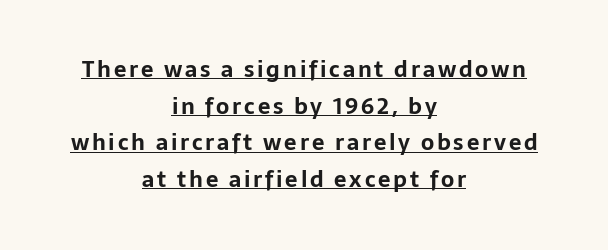
The image shows 22 px bold type, upright; set centered, normal line spacing (1.67x), underlined.
